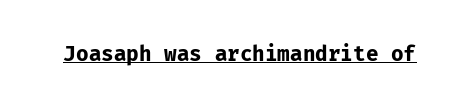
The image shows 21 px bold type, upright; set normal letter spacing, underlined.
